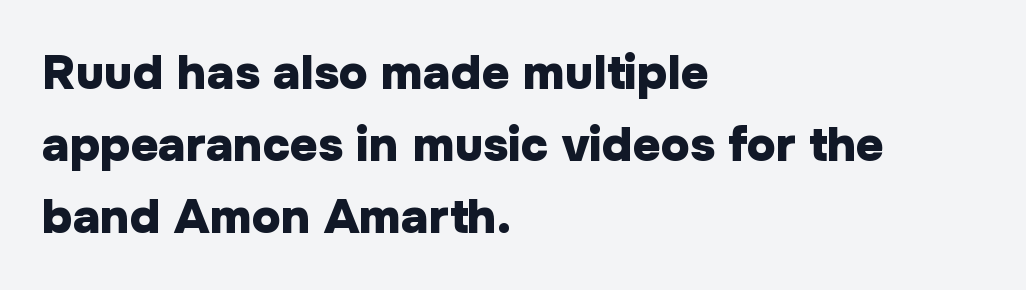
{"serif": "no", "italic": "no", "bold": "yes", "weight": "heavy", "width": "normal", "stroke_contrast": "low", "x_height": "medium", "monospaced": "no", "underline": "no", "align": "left", "line_spacing": "normal", "line_spacing_ratio": 1.5, "letter_spacing": "normal", "letter_spacing_em": 0.0, "glyph_px": 48}
